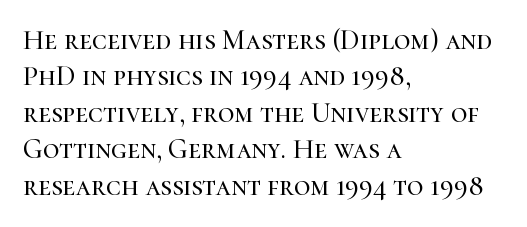
The image shows 28 px serif type, upright; set left-aligned, normal line spacing (1.3x), normal letter spacing, not underlined; high stroke contrast and a medium x-height.
